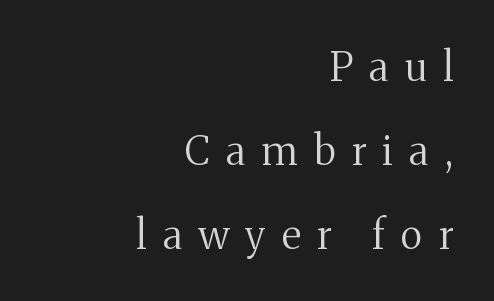
Examine the stroke ends and you'll spot serifs. If you measured baseline to baseline, you'd find a long distance. Italic: no, the glyphs are upright roman. Which margin do the lines hug? The right one — the left edge is uneven. Think of a printed novel: that variable character pitch is what you see here. The area under the type is left untouched.
